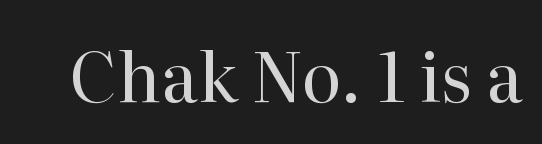
Italic: no, the glyphs are upright roman. The font is comparable to plain body text, perhaps lighter. Think of a printed novel: that variable character pitch is what you see here. Small tapered or slab feet sit at the stroke ends, so this counts as serif.
